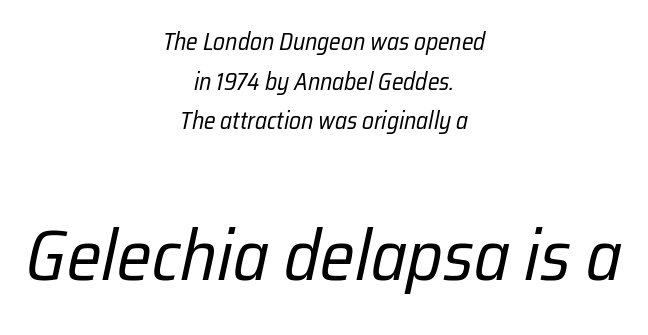
Is the letter spacing exaggerated? No — it looks like the ordinary default. These lines sit exactly where default settings would place them. No extra ink here — the face is not bold. Typeset on center — no edge is straight. A student would notice the bottom passage is typeset larger than what precedes it.
